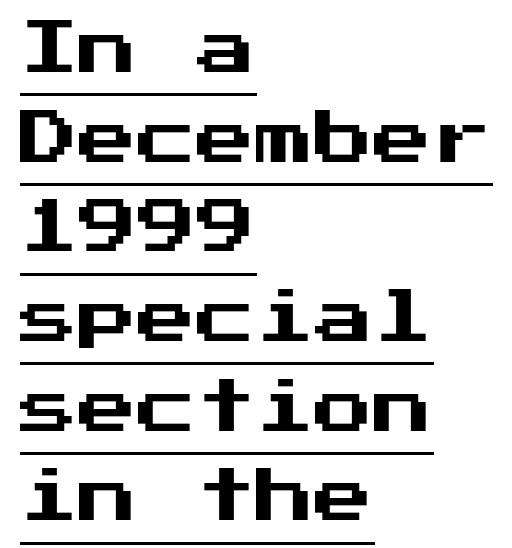
The designer left line spacing at the default. Every row of glyphs begins at an identical x-position on the left. You could call the tracking neutral — neither tight nor loose. Serif or sans? Sans — the stroke terminals are bare. The lettering is marked with a stroke running underneath it. It's the straight-up-and-down kind of type.
